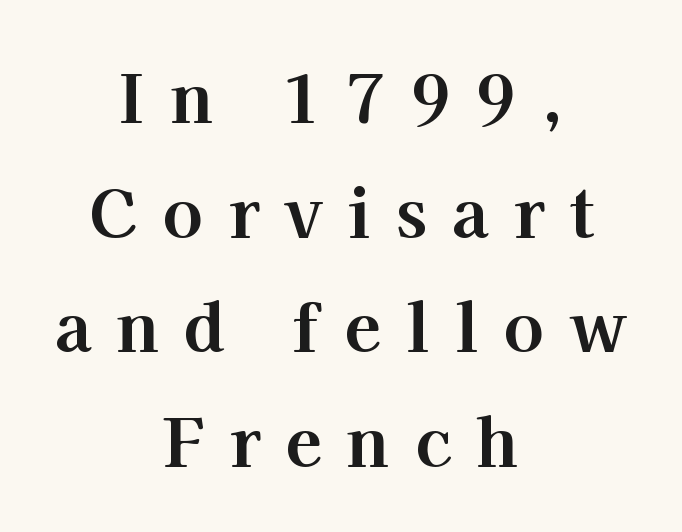
You could not count columns in this text — the font is proportionally spaced. Unmarked baselines from the first word to the last. Each glyph is drawn with heavy, bold strokes. Vertical strokes here are truly vertical. To sum up the face: it has serifs. Look at the tracking — it's clearly loosened, letters drifting apart.
